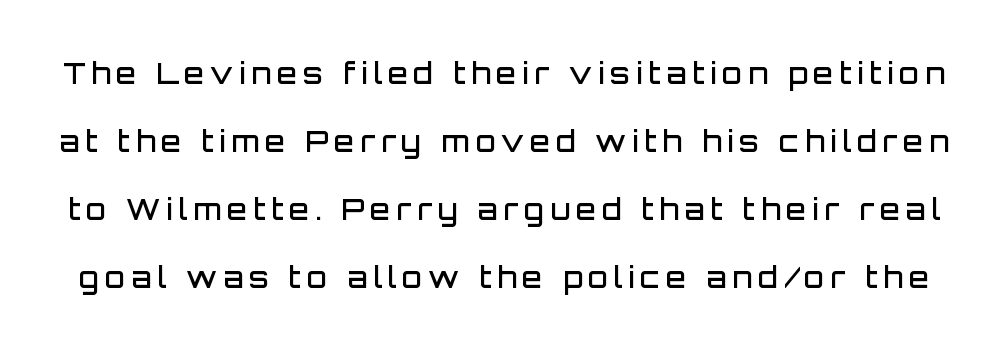
{"serif": "no", "italic": "no", "bold": "semi", "weight": "semibold", "width": "normal", "stroke_contrast": "low", "x_height": "large", "monospaced": "no", "underline": "no", "line_spacing": "loose", "line_spacing_ratio": 2.35, "letter_spacing": "wide", "letter_spacing_em": 0.2, "glyph_px": 29}
